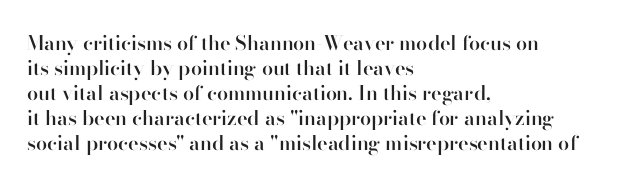
The image shows 20 px text type, upright; set left-aligned, normal line spacing (1.25x), normal letter spacing, not underlined.
